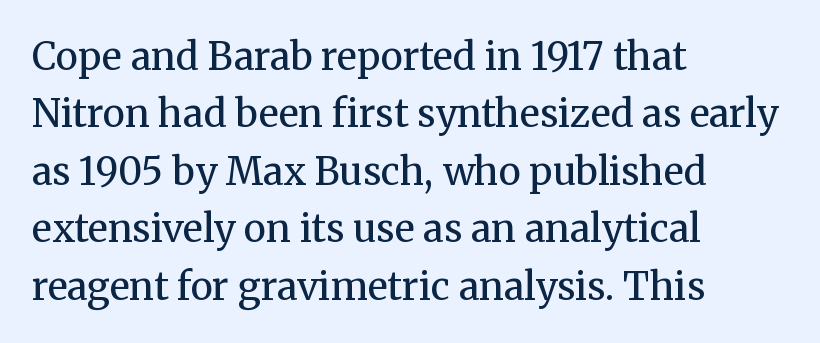
The image shows 38 px regular-weight serif type, upright; set left-aligned, normal line spacing (1.51x), normal letter spacing, not underlined; medium stroke contrast and a medium x-height.
